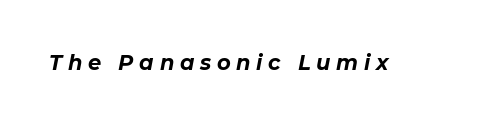
{"italic": "yes", "lean": "right", "slant_degrees": 11, "bold": "yes", "underline": "no", "letter_spacing": "wide", "letter_spacing_em": 0.27, "glyph_px": 21}
